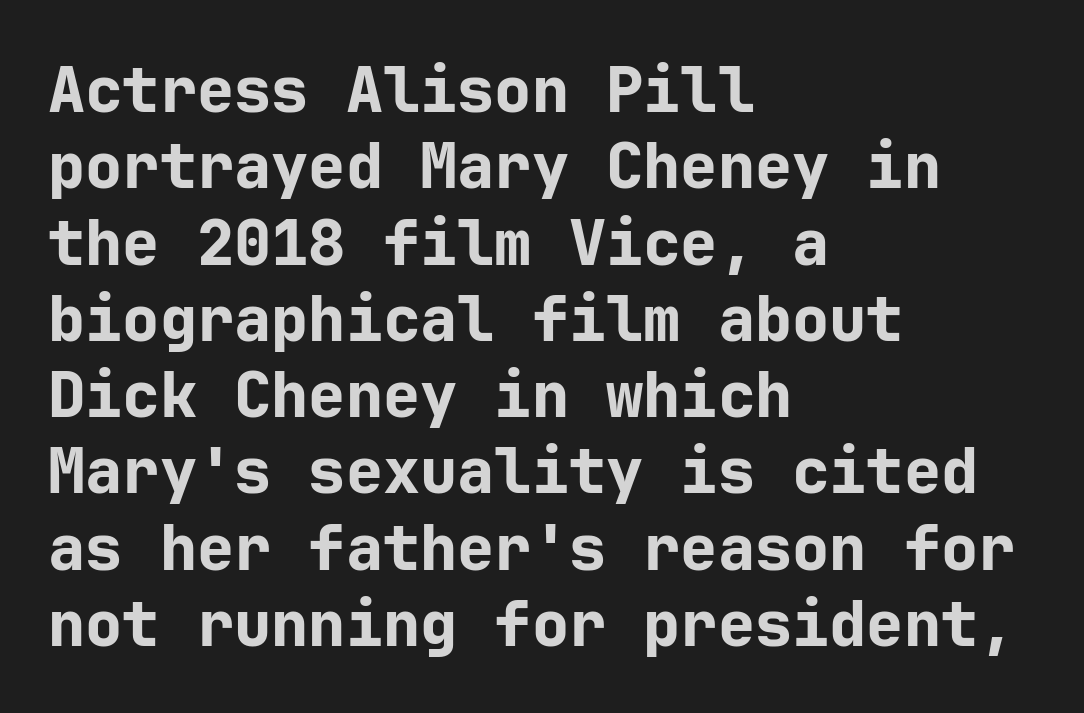
The image shows 62 px bold sans-serif type, upright; set left-aligned, line spacing 1.23x, normal letter spacing, not underlined; low stroke contrast and a medium x-height.
